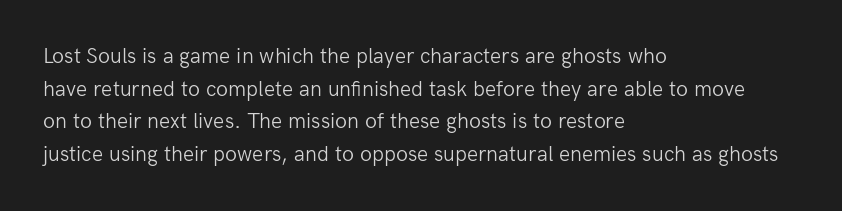
{"italic": "no", "bold": "no", "underline": "no", "align": "left", "line_spacing": "normal", "line_spacing_ratio": 1.48, "letter_spacing": "normal", "letter_spacing_em": 0.0, "glyph_px": 22}
